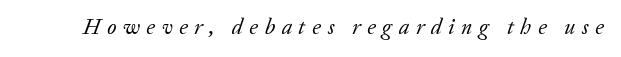
Q: Is the text bold? A: No.
Q: Is the text italic (slanted)? A: Yes, it leans right by about 20 degrees.
Q: Is the text underlined? A: No.
Q: Is the spacing between letters normal or unusually wide? A: Unusually wide.
